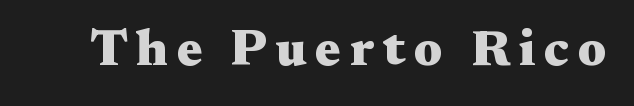
The image shows 51 px heavy, wide serif type, upright; set not underlined; medium stroke contrast and a medium x-height.
